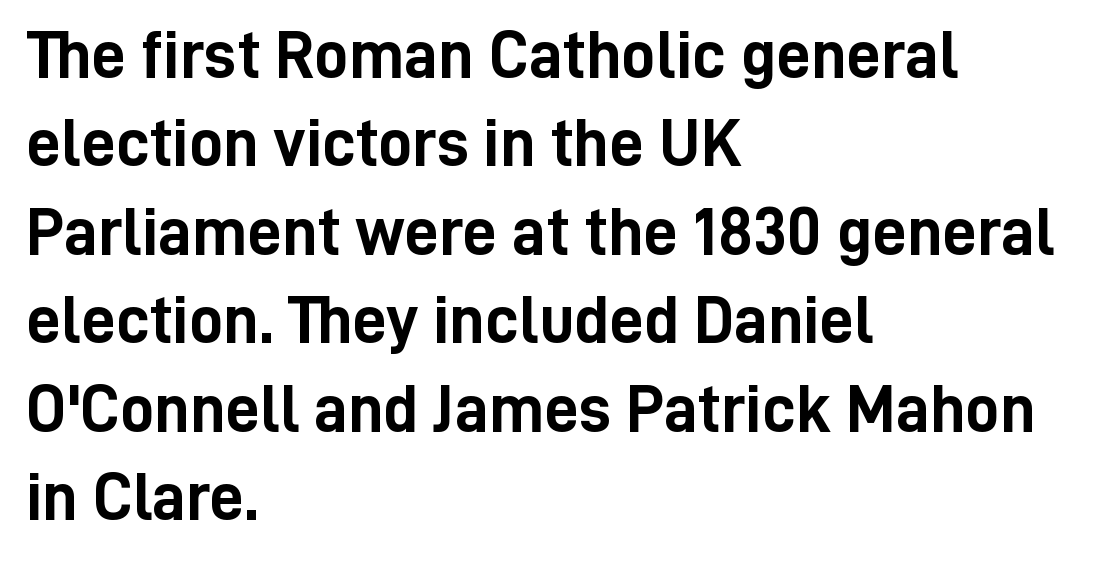
Q: Is the text bold? A: Yes.
Q: Is the text italic (slanted)? A: No, it is upright.
Q: Is the typeface a serif or a sans-serif typeface? A: Sans-serif.
Q: Is the text underlined? A: No.
Q: How is the paragraph aligned? A: Left-aligned.
Q: Is the spacing between letters normal or unusually wide? A: Normal.
Q: Is the spacing between lines tight, normal or loose? A: Normal.
Q: Width (condensed, normal, or wide)? A: Condensed.
Q: Stroke contrast? A: Low.
Q: x-height? A: Medium.
Q: Monospaced? A: No.
